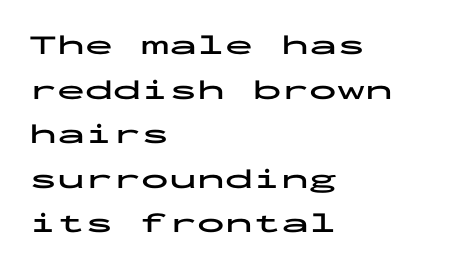
{"serif": "no", "italic": "no", "bold": "yes", "weight": "bold", "width": "wide", "stroke_contrast": "low", "x_height": "medium", "monospaced": "yes", "underline": "no", "align": "left", "line_spacing": "normal", "line_spacing_ratio": 1.59, "letter_spacing": "normal", "letter_spacing_em": 0.0, "glyph_px": 28}
